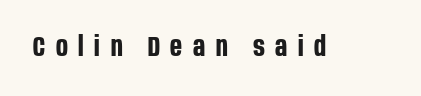
You could not count columns in this text — the font is proportionally spaced. Each word looks stretched out because of the extra space between its letters. Italic: no, the glyphs are upright roman. Is this a sans? Yes — the strokes have no serifs. A clean baseline with only descenders dipping below it.
